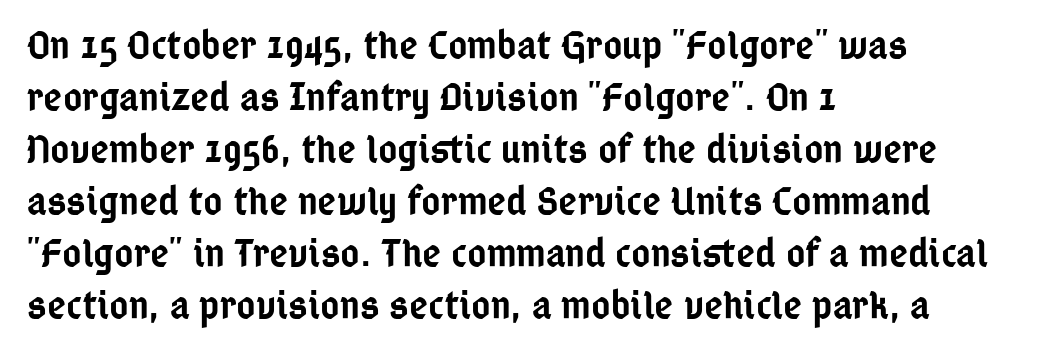
The image shows 41 px semibold, condensed sans-serif type, upright; set left-aligned, normal line spacing (1.27x), normal letter spacing, not underlined; low stroke contrast and a medium x-height.
